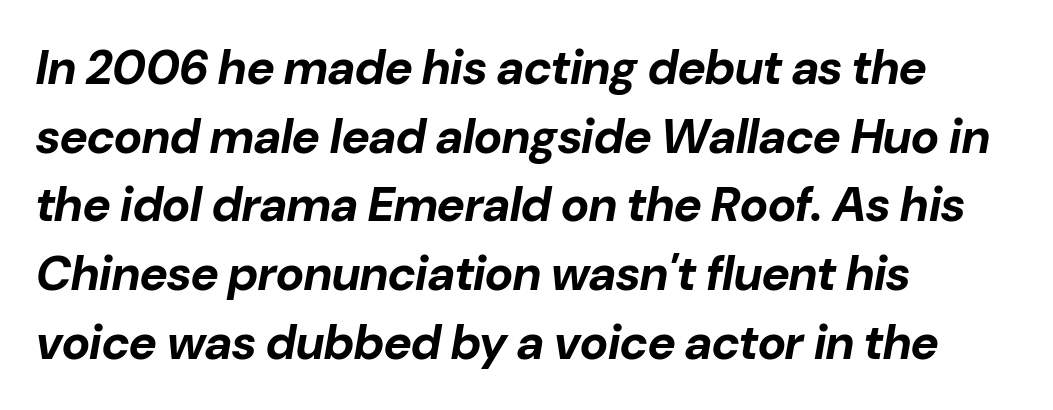
Successive baselines arrive at the customary interval. Underline: absent. The rendering applies a slant to the glyphs. The line texture is even and compact thanks to regular tracking. A student would call this left alignment; a typographer would say flush left, rag right. Here the designer chose a conventional face with non-uniform glyph widths.
